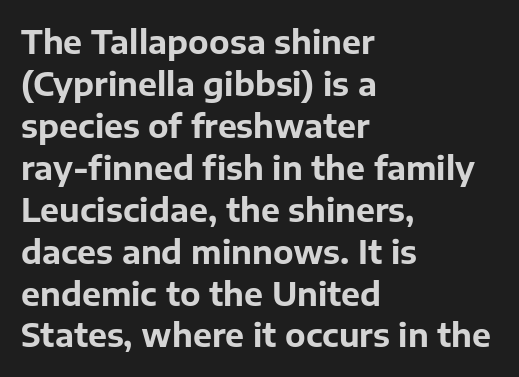
Q: Is the text bold? A: Yes.
Q: Is the text italic (slanted)? A: No, it is upright.
Q: Is the typeface a serif or a sans-serif typeface? A: Sans-serif.
Q: Is the text underlined? A: No.
Q: How is the paragraph aligned? A: Left-aligned.
Q: Is the spacing between letters normal or unusually wide? A: Normal.
Q: Is the spacing between lines tight, normal or loose? A: Normal.
Q: Width (condensed, normal, or wide)? A: Normal.
Q: Stroke contrast? A: Low.
Q: x-height? A: Medium.
Q: Monospaced? A: No.
